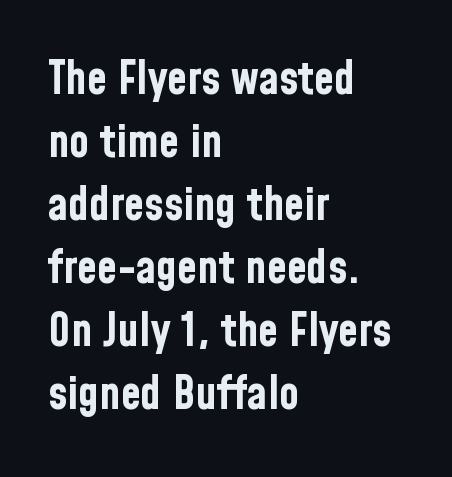
Q: Is the text bold? A: Yes.
Q: Is the text italic (slanted)? A: No, it is upright.
Q: Is the typeface a serif or a sans-serif typeface? A: Sans-serif.
Q: Is the text underlined? A: No.
Q: How is the paragraph aligned? A: Left-aligned.
Q: Is the spacing between letters normal or unusually wide? A: Normal.
Q: Is the spacing between lines tight, normal or loose? A: Normal.
Q: Width (condensed, normal, or wide)? A: Condensed.
Q: Stroke contrast? A: Low.
Q: x-height? A: Medium.
Q: Monospaced? A: No.
